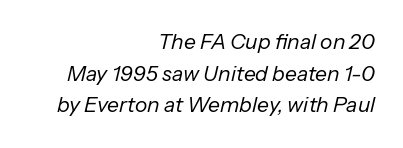
Q: Is the text bold? A: No.
Q: Is the text italic (slanted)? A: Yes, it leans right by about 13 degrees.
Q: Is the text underlined? A: No.
Q: How is the paragraph aligned? A: Right-aligned.
Q: Is the spacing between letters normal or unusually wide? A: Normal.
Q: Is the spacing between lines tight, normal or loose? A: Normal.
